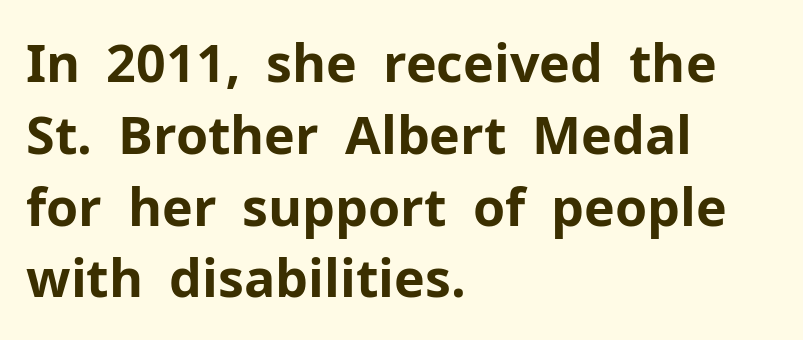
The image shows 52 px bold sans-serif type, upright; set left-aligned, normal line spacing (1.38x), normal letter spacing, not underlined; low stroke contrast and a medium x-height.
